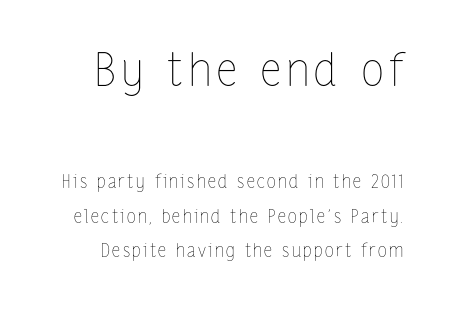
Q: Is the text bold? A: No.
Q: Is the text italic (slanted)? A: No, it is upright.
Q: Is the text underlined? A: No.
Q: Is the spacing between lines tight, normal or loose? A: Loose.
Q: Which block of text is set in a larger size, the first (top) or the second (bottom)? A: The first (top) one.
Q: Width (condensed, normal, or wide)? A: Condensed.
Q: Stroke contrast? A: Low.
Q: x-height? A: Medium.
Q: Monospaced? A: No.
